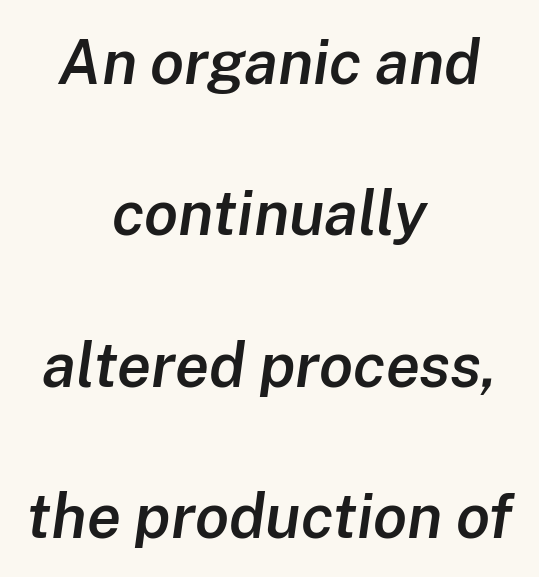
The image shows 62 px semibold type, italic (leaning right); set centered, loose line spacing (2.44x), normal letter spacing, not underlined; low stroke contrast and a medium x-height.
